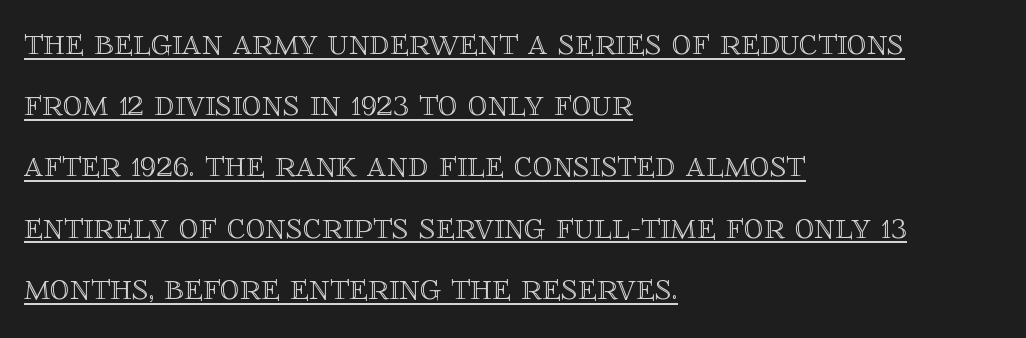
Is there much room between lines? A standard amount, neither cramped nor airy. Is this a fixed-width face? No — the glyphs have proportional, varying widths. Casual observation: everything's shoved over to the left. The gaps between neighbouring characters are ordinary and unremarkable. This is the regular roman posture of the typeface.
